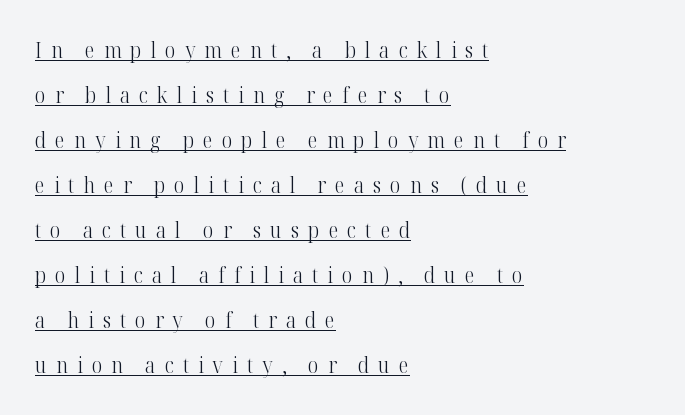
The image shows 21 px text type, upright; set left-aligned, loose line spacing (2.14x), unusually wide letter spacing (+0.42 em), underlined.
